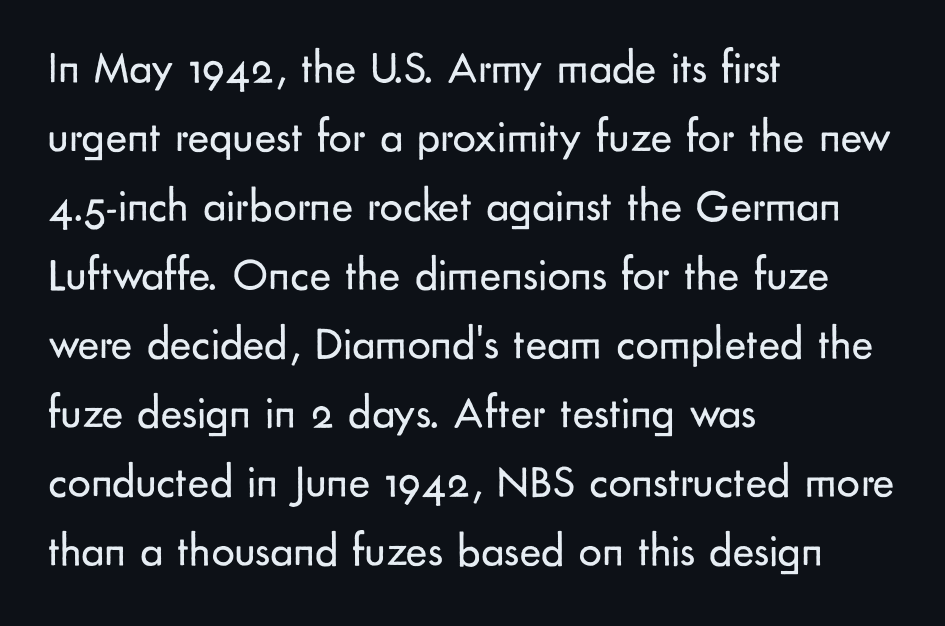
{"serif": "no", "italic": "no", "bold": "no", "weight": "regular", "width": "normal", "stroke_contrast": "low", "x_height": "small", "monospaced": "no", "underline": "no", "align": "left", "line_spacing": "normal", "line_spacing_ratio": 1.5, "letter_spacing": "normal", "letter_spacing_em": 0.0, "glyph_px": 46}
